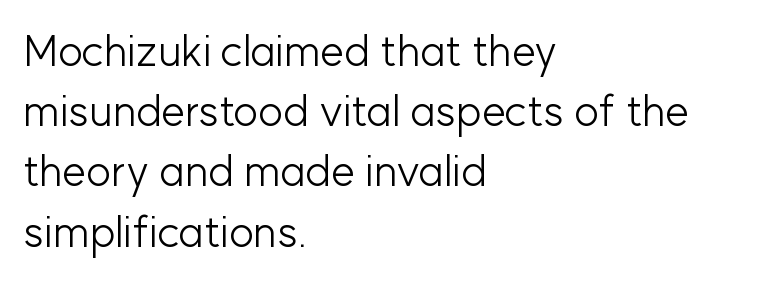
The image shows 43 px light sans-serif type, upright; set left-aligned, normal line spacing (1.4x), normal letter spacing, not underlined; low stroke contrast and a medium x-height.
